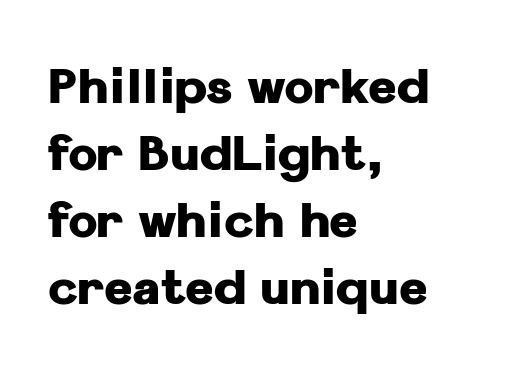
The paragraph shown leans on its left margin. Quick note: underline off. Plenty of ink on the page — the face is bold. The passage shown has conventional tracking throughout. Line spacing here is normal. Proportional: the letters do not fall into vertical columns.
